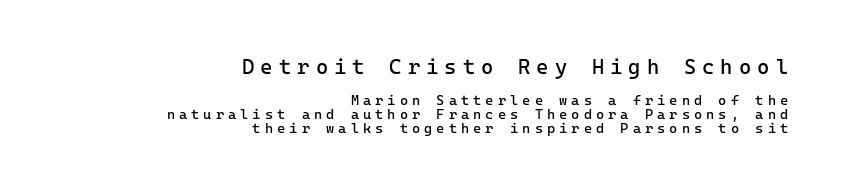
The image shows 21 px text type, upright; set right-aligned, tight line spacing (1.01x), unusually wide letter spacing (+0.29 em), not underlined; the first (top) block is 1.5x larger.
